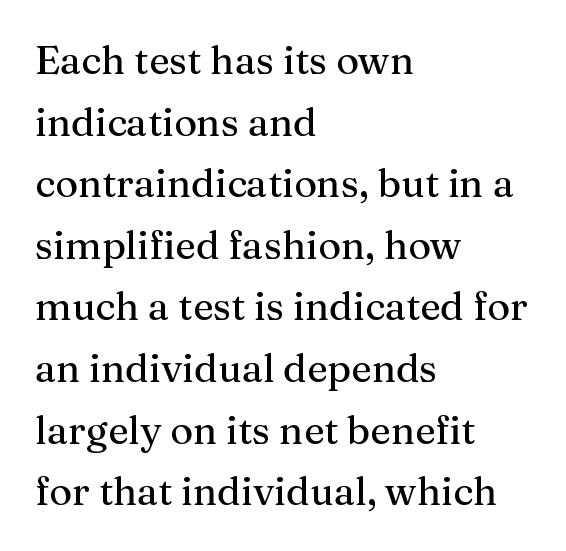
Layout note: lines flush left. Italic? Not at all — the glyphs are vertical. Interline gaps are of average width in this sample. Do the characters align in a grid? No, the font is proportional. Words appear dense and cohesive because spacing is normal.
